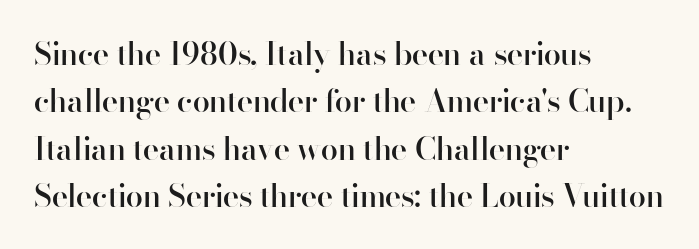
Q: Is the text bold? A: Semi-bold.
Q: Is the text italic (slanted)? A: No, it is upright.
Q: Is the typeface a serif or a sans-serif typeface? A: Sans-serif.
Q: Is the text underlined? A: No.
Q: How is the paragraph aligned? A: Left-aligned.
Q: Is the spacing between letters normal or unusually wide? A: Normal.
Q: Is the spacing between lines tight, normal or loose? A: Normal.
Q: Width (condensed, normal, or wide)? A: Normal.
Q: Stroke contrast? A: High.
Q: x-height? A: Small.
Q: Monospaced? A: No.
